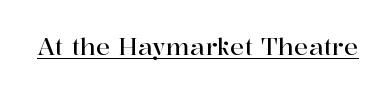
Default kerning and tracking; the words read as compact shapes. Notice how the stems are strictly vertical — no italics here. The glyphs are accompanied by a horizontal stroke just below them.
